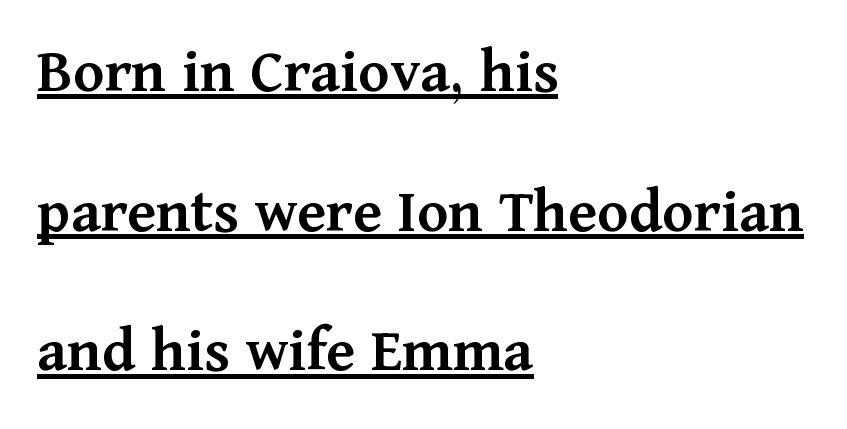
The image shows 65 px semibold serif type, upright; set left-aligned, loose line spacing (2.15x), normal letter spacing, underlined; medium stroke contrast and a medium x-height.
